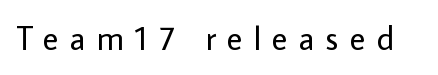
Weight: not bold — regular or lighter. How are the letters spaced? Widely, with obvious added tracking. You could not count columns in this text — the font is proportionally spaced. Upright lettering throughout. Honestly, there is no underline to notice here at all.
